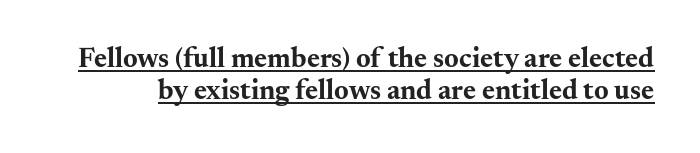
Q: Is the text bold? A: Yes.
Q: Is the text italic (slanted)? A: No, it is upright.
Q: Is the typeface a serif or a sans-serif typeface? A: Serif.
Q: Is the text underlined? A: Yes.
Q: Is the spacing between letters normal or unusually wide? A: Normal.
Q: Is the spacing between lines tight, normal or loose? A: Tight.
Q: Width (condensed, normal, or wide)? A: Wide.
Q: Stroke contrast? A: Medium.
Q: x-height? A: Small.
Q: Monospaced? A: No.
